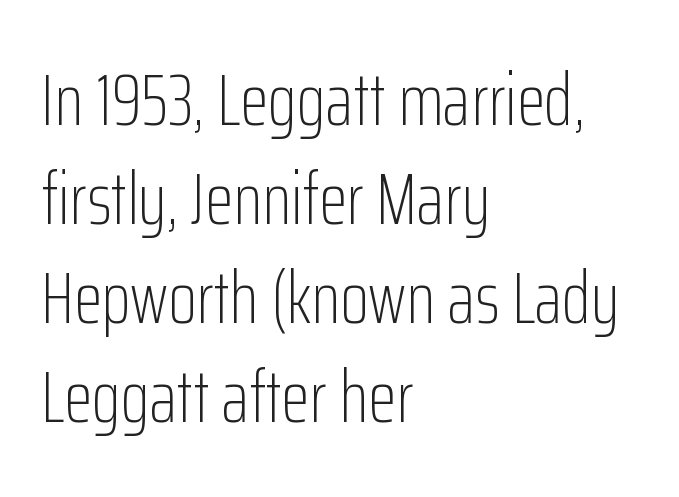
Q: Is the text bold? A: No.
Q: Is the text italic (slanted)? A: No, it is upright.
Q: Is the typeface a serif or a sans-serif typeface? A: Sans-serif.
Q: Is the text underlined? A: No.
Q: How is the paragraph aligned? A: Left-aligned.
Q: Is the spacing between letters normal or unusually wide? A: Normal.
Q: Is the spacing between lines tight, normal or loose? A: Normal.
Q: Width (condensed, normal, or wide)? A: Condensed.
Q: Stroke contrast? A: Low.
Q: x-height? A: Medium.
Q: Monospaced? A: No.
